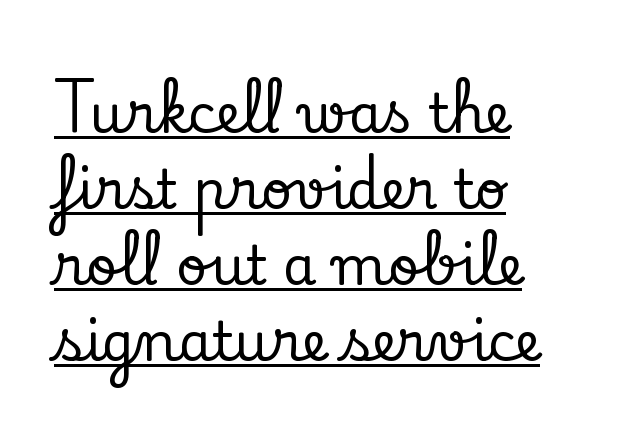
The image shows 54 px text type, upright; set left-aligned, normal line spacing (1.41x), normal letter spacing, underlined; low stroke contrast and a small x-height.
